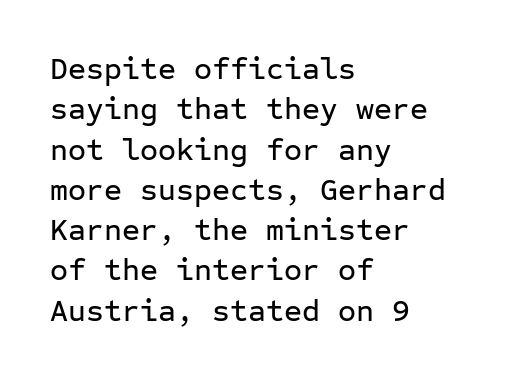
The ragged edge is on the right, which tells us the setting is flush left. Notice how the stems are strictly vertical — no italics here. The strip under each line holds only bare page. Leading matches the norm, producing a regular column. Every character here occupies the same horizontal width, giving the sample a typewriter-like rhythm.
